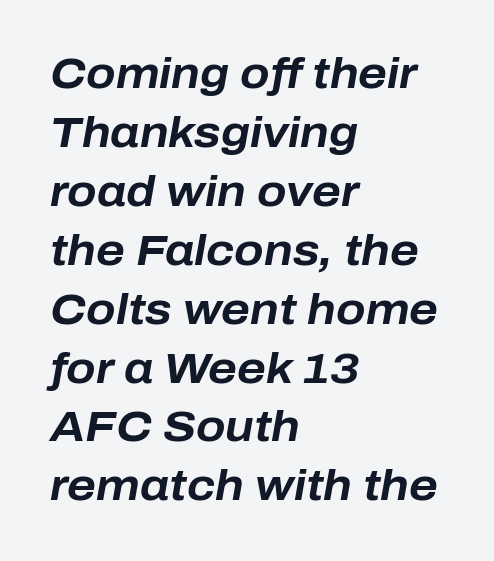
The image shows 43 px bold type, italic (leaning right); set left-aligned, normal line spacing (1.37x), normal letter spacing, not underlined; low stroke contrast and a medium x-height.
